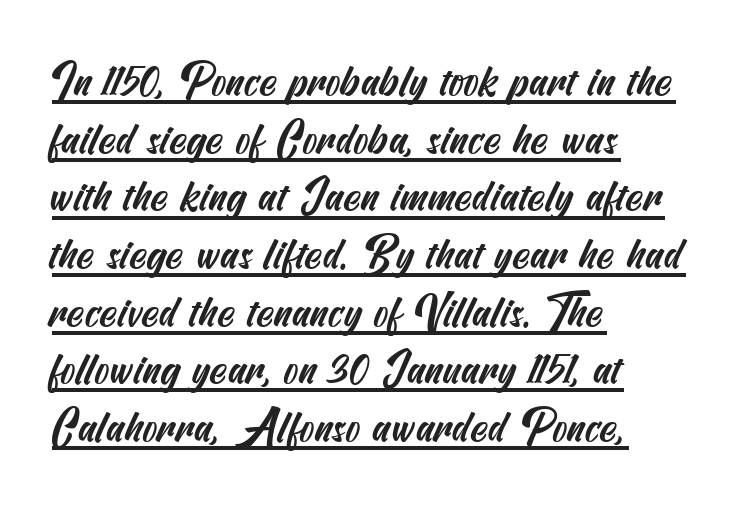
{"serif": "no", "width": "condensed", "stroke_contrast": "medium", "x_height": "small", "underline": "yes", "align": "left", "line_spacing": "normal", "line_spacing_ratio": 1.31, "letter_spacing": "normal", "letter_spacing_em": 0.0, "glyph_px": 44}
